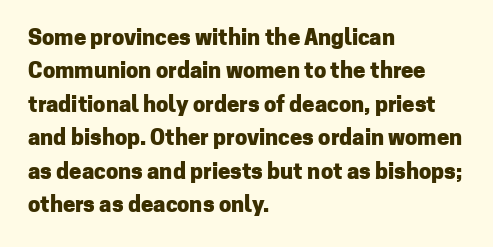
The strip under each line holds only bare page. Between one letter and the next there's only the usual sliver of space. Is there any slant? The stems are plumb. Plenty of ink on the page — the face is bold. Leading matches the norm, producing a regular column.
